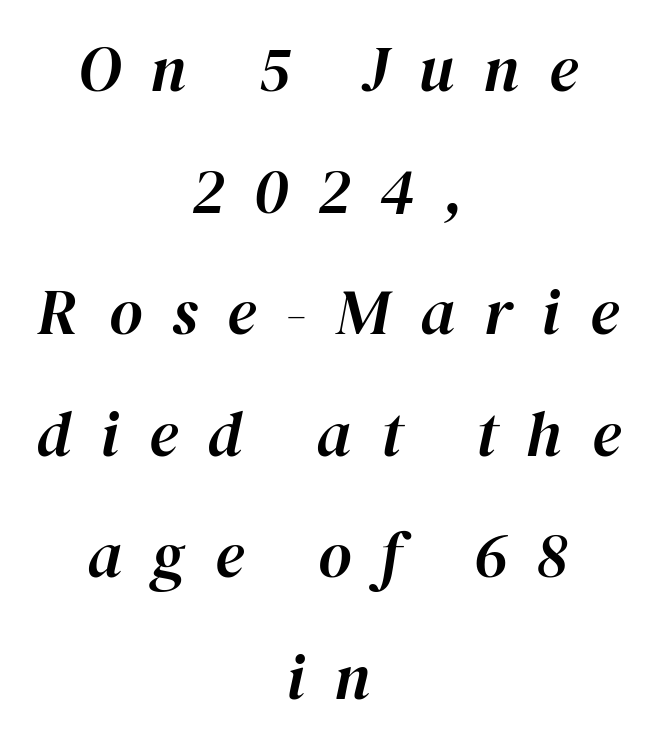
{"italic": "yes", "lean": "right", "slant_degrees": 12, "width": "normal", "stroke_contrast": "high", "x_height": "medium", "monospaced": "no", "underline": "no", "align": "center", "line_spacing": "loose", "line_spacing_ratio": 1.9, "letter_spacing": "wide", "letter_spacing_em": 0.46, "glyph_px": 64}
